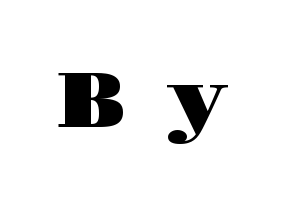
Q: Is the text italic (slanted)? A: No, it is upright.
Q: Is the typeface a serif or a sans-serif typeface? A: Serif.
Q: Is the text underlined? A: No.
Q: Is the spacing between letters normal or unusually wide? A: Unusually wide.
Q: Width (condensed, normal, or wide)? A: Wide.
Q: Stroke contrast? A: High.
Q: x-height? A: Large.
Q: Monospaced? A: No.
